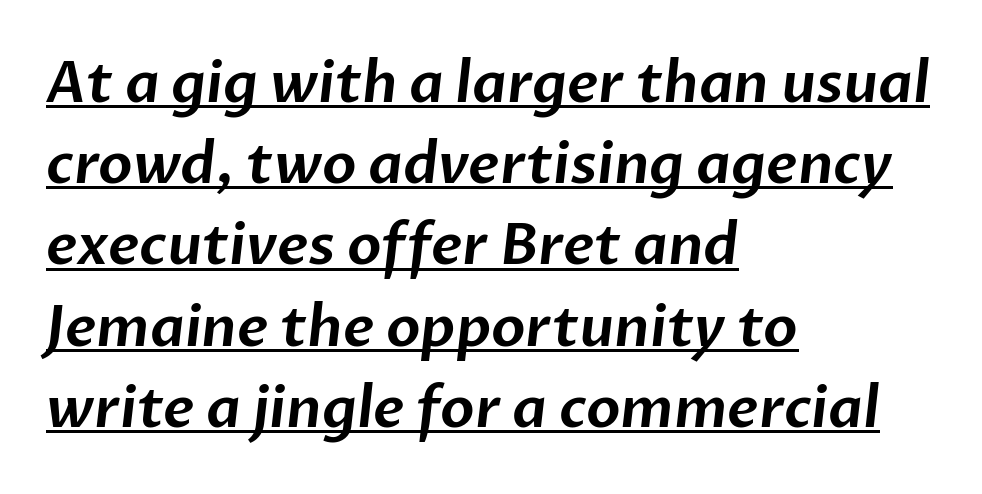
The image shows 56 px sans-serif type; set left-aligned, normal line spacing (1.45x), normal letter spacing, underlined; low stroke contrast and a medium x-height.
